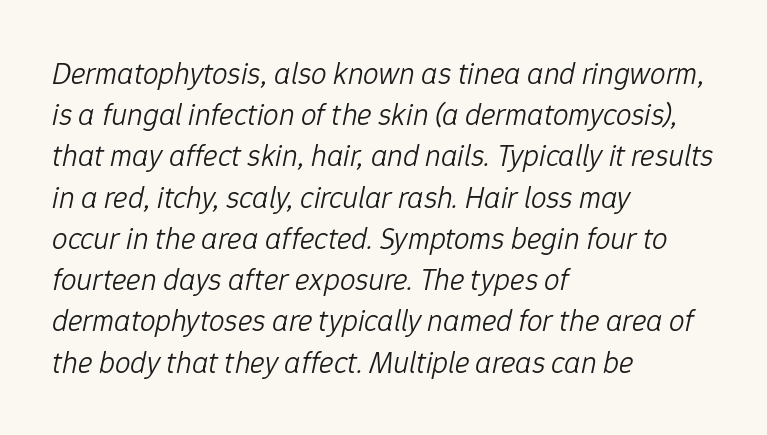
Q: Is the text bold? A: No.
Q: Is the text italic (slanted)? A: Yes, it leans right by about 12 degrees.
Q: Is the text underlined? A: No.
Q: How is the paragraph aligned? A: Left-aligned.
Q: Is the spacing between letters normal or unusually wide? A: Normal.
Q: Is the spacing between lines tight, normal or loose? A: Normal.
Q: Width (condensed, normal, or wide)? A: Normal.
Q: Stroke contrast? A: Low.
Q: x-height? A: Medium.
Q: Monospaced? A: No.
